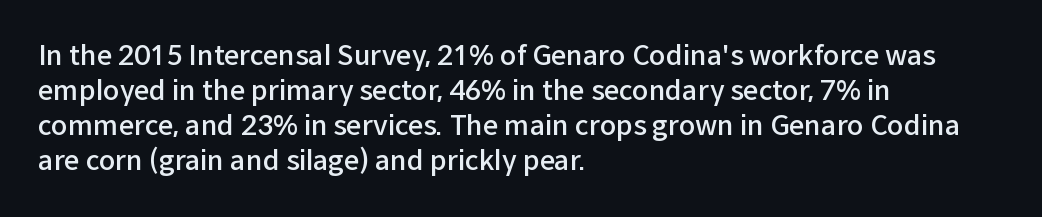
Heft: intermediate — a semibold. How are the letters spaced? Ordinarily, with no added tracking. A typesetter would call this leading conventional body-copy spacing. These lines are set flush left with a ragged right edge. No word sits above an underline. Posture: vertical.
